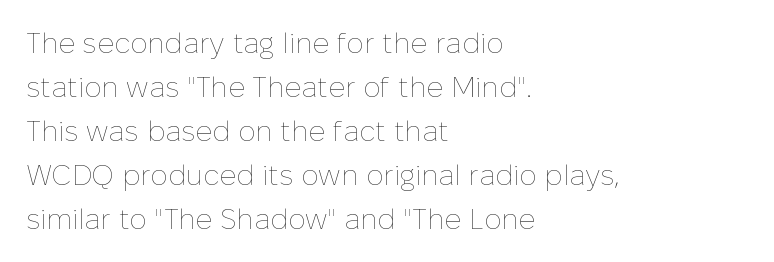
Q: Is the text bold? A: No.
Q: Is the text italic (slanted)? A: No, it is upright.
Q: Is the text underlined? A: No.
Q: How is the paragraph aligned? A: Left-aligned.
Q: Is the spacing between letters normal or unusually wide? A: Normal.
Q: Is the spacing between lines tight, normal or loose? A: Normal.
Q: Width (condensed, normal, or wide)? A: Normal.
Q: Stroke contrast? A: Low.
Q: x-height? A: Medium.
Q: Monospaced? A: No.
